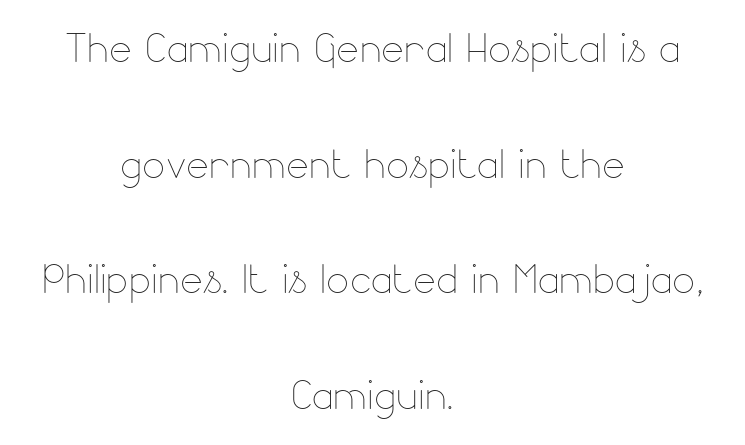
{"italic": "no", "bold": "no", "weight": "thin", "width": "normal", "stroke_contrast": "low", "x_height": "small", "monospaced": "no", "underline": "no", "align": "center", "line_spacing": "loose", "line_spacing_ratio": 2.14, "letter_spacing": "normal", "letter_spacing_em": 0.0, "glyph_px": 54}
